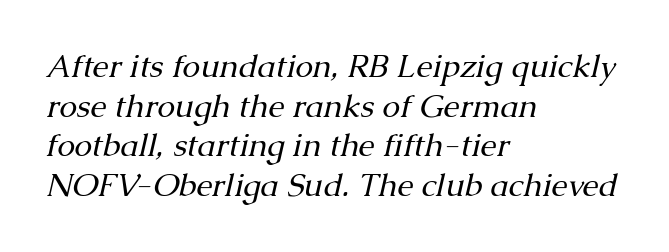
Q: Is the text bold? A: No.
Q: Is the text italic (slanted)? A: Yes, it leans right by about 13 degrees.
Q: Is the typeface a serif or a sans-serif typeface? A: Serif.
Q: Is the text underlined? A: No.
Q: How is the paragraph aligned? A: Left-aligned.
Q: Is the spacing between letters normal or unusually wide? A: Normal.
Q: Width (condensed, normal, or wide)? A: Normal.
Q: Stroke contrast? A: Medium.
Q: x-height? A: Medium.
Q: Monospaced? A: No.
